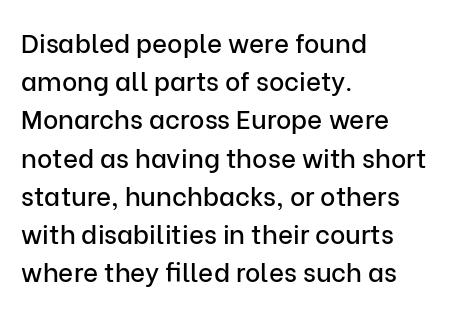
Glance below the letters and you will spot only blank space. Interline gaps are of average width in this sample. The type sits square on the baseline with zero lean. The text block is weighted toward the left margin, trailing off unevenly rightward. These lines keep a tight, regular rhythm from letter to letter.
